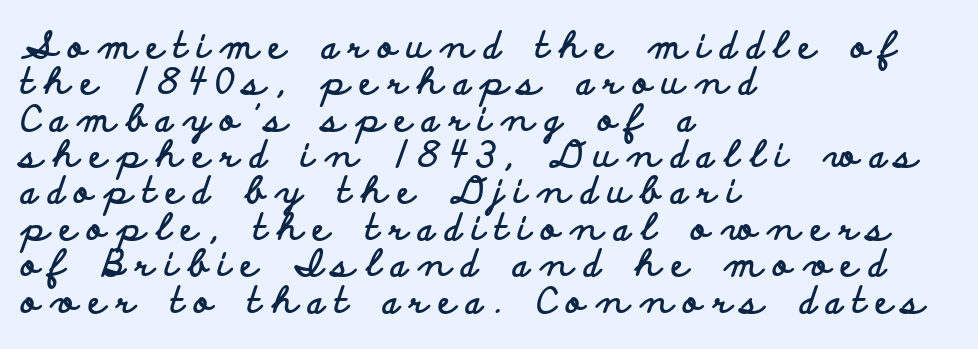
{"serif": "no", "bold": "yes", "weight": "bold", "width": "wide", "stroke_contrast": "low", "x_height": "small", "monospaced": "no", "underline": "no", "align": "left", "line_spacing": "tight", "line_spacing_ratio": 1.01, "letter_spacing": "wide", "letter_spacing_em": 0.3, "glyph_px": 36}
